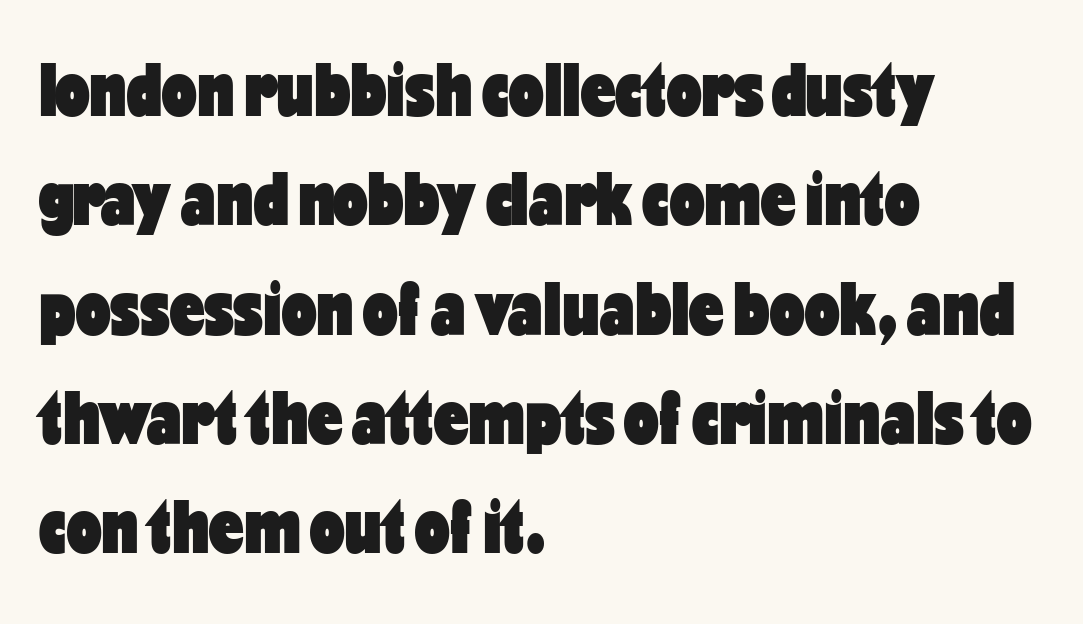
{"serif": "no", "italic": "no", "bold": "yes", "weight": "heavy", "width": "condensed", "stroke_contrast": "low", "x_height": "medium", "monospaced": "no", "underline": "no", "align": "left", "line_spacing": "normal", "line_spacing_ratio": 1.42, "letter_spacing": "normal", "letter_spacing_em": 0.0, "glyph_px": 77}
